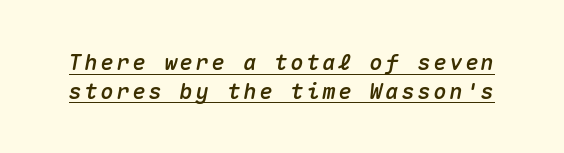
Looks like someone drew a line under every word here. Yep, that's italic — everything's leaning. Each new line begins a customary step beneath the previous one.
